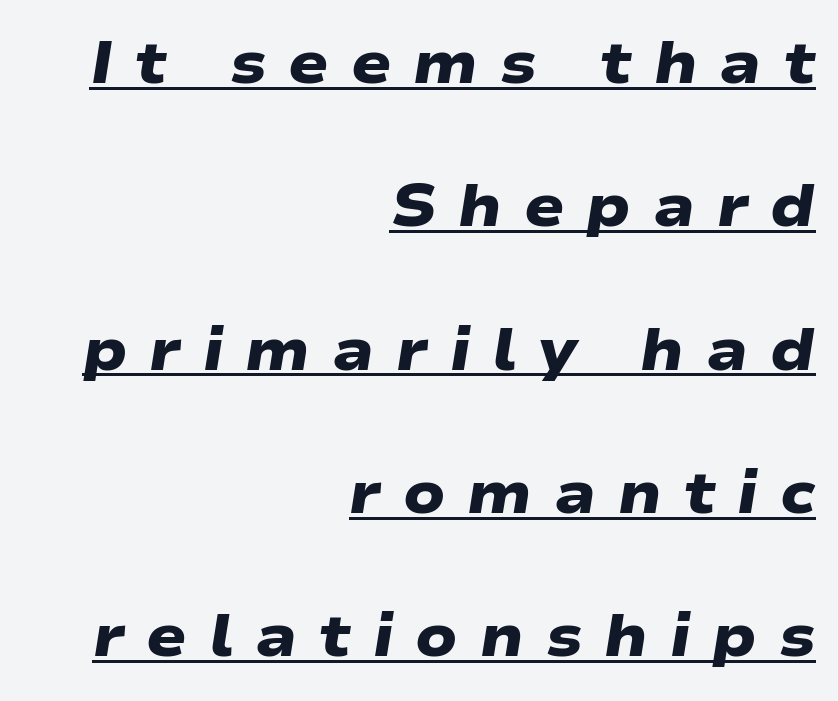
The strokes are fattened all the way to bold. This sample carries an underscore along the baseline area. Vertical spacing — loose. The compositor pushed each line to the right boundary.
